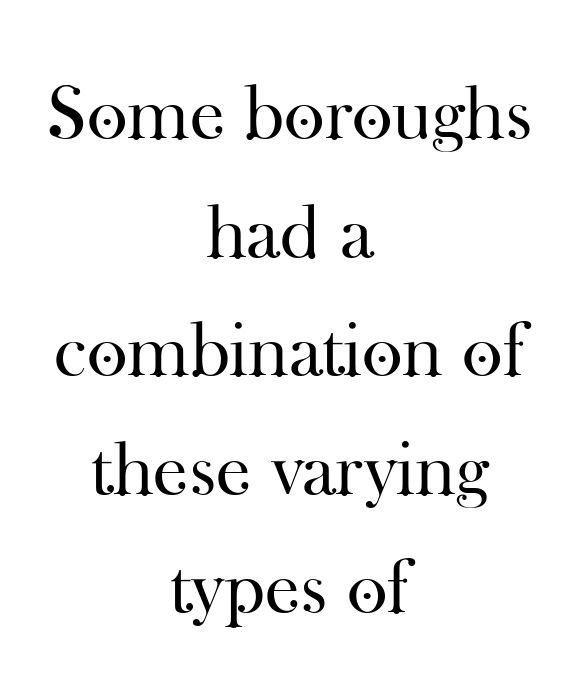
{"serif": "yes", "italic": "no", "bold": "no", "weight": "regular", "width": "normal", "stroke_contrast": "high", "x_height": "small", "monospaced": "no", "underline": "no", "align": "center", "line_spacing": "normal", "line_spacing_ratio": 1.52, "letter_spacing": "normal", "letter_spacing_em": 0.0, "glyph_px": 78}
